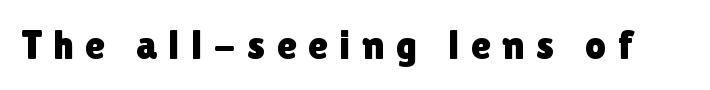
{"serif": "no", "italic": "no", "width": "normal", "x_height": "medium", "monospaced": "no", "underline": "no", "letter_spacing": "wide", "letter_spacing_em": 0.28, "glyph_px": 41}
